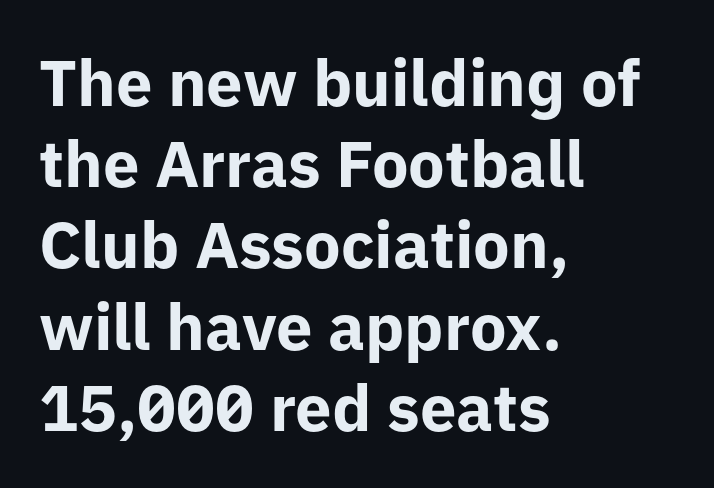
Line starts are locked; line ends wander. A typesetter would mark this as roman, not italic. Unlike a traditional serif, this face leaves its strokes unadorned. Character widths vary here, with narrow letters taking less room than wide ones.
